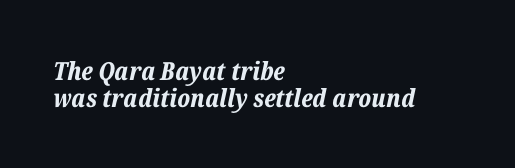
{"italic": "yes", "lean": "right", "slant_degrees": 12, "bold": "yes", "underline": "no", "align": "left", "line_spacing": "tight", "line_spacing_ratio": 1.08, "letter_spacing": "normal", "letter_spacing_em": 0.0, "glyph_px": 25}
